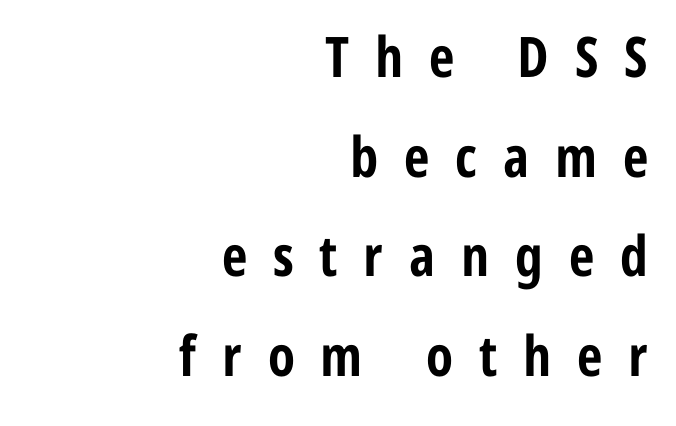
The image shows 56 px bold, condensed sans-serif type, upright; set right-aligned, line spacing 1.78x, unusually wide letter spacing (+0.46 em), not underlined; low stroke contrast and a medium x-height.
